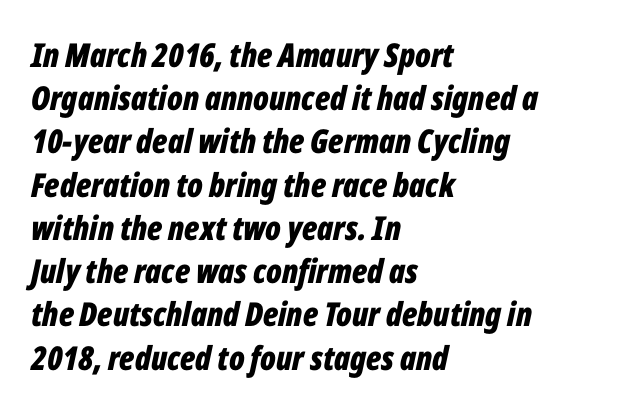
The image shows 33 px bold, condensed type, italic (leaning right); set left-aligned, normal line spacing (1.31x), normal letter spacing, not underlined; low stroke contrast and a medium x-height.
